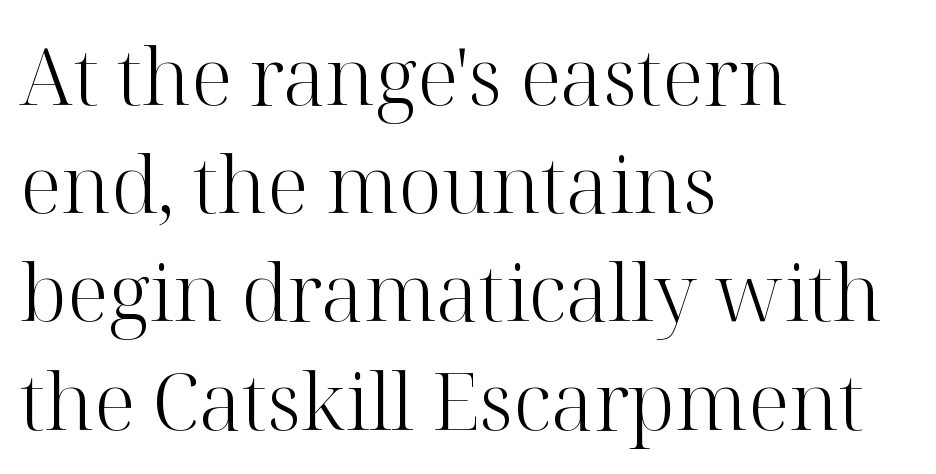
Q: Is the text bold? A: No.
Q: Is the text italic (slanted)? A: No, it is upright.
Q: Is the typeface a serif or a sans-serif typeface? A: Serif.
Q: Is the text underlined? A: No.
Q: How is the paragraph aligned? A: Left-aligned.
Q: Is the spacing between letters normal or unusually wide? A: Normal.
Q: Is the spacing between lines tight, normal or loose? A: Normal.
Q: Width (condensed, normal, or wide)? A: Normal.
Q: Stroke contrast? A: High.
Q: x-height? A: Medium.
Q: Monospaced? A: No.
